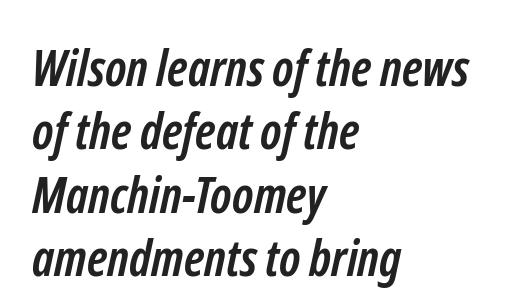
This sample uses plain, unmodified letter spacing. Emphasis by weight is at full strength: bold. Serif or sans? Sans — the stroke terminals are bare. Glance below the letters and you will spot only blank space.
